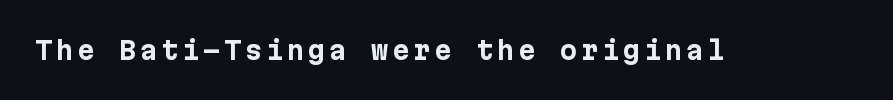
Weight check: bold — yes, fully. Ascenders rise straight up at ninety degrees. The string is rendered with underlining switched off.
